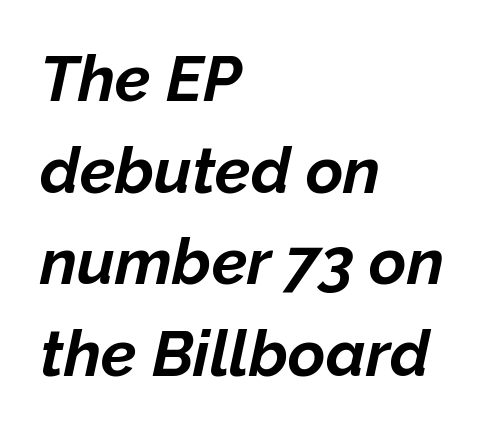
The image shows 64 px bold type, italic (leaning right); set left-aligned, normal line spacing (1.43x), normal letter spacing, not underlined; low stroke contrast and a medium x-height.
